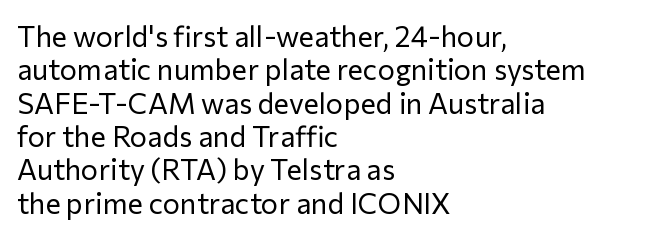
The image shows 29 px regular-weight sans-serif type, upright; set left-aligned, tight line spacing (1.15x), normal letter spacing, not underlined; low stroke contrast and a medium x-height.
